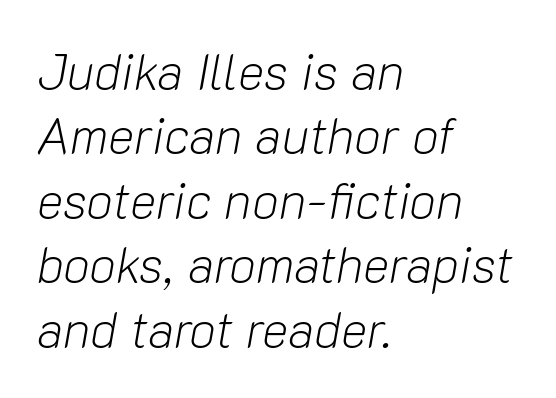
Casual observation: everything's shoved over to the left. The face used here is proportionally spaced, like ordinary book or web type. Looking at the ascenders, they clearly lean. The foot of each line stays bare and open.
